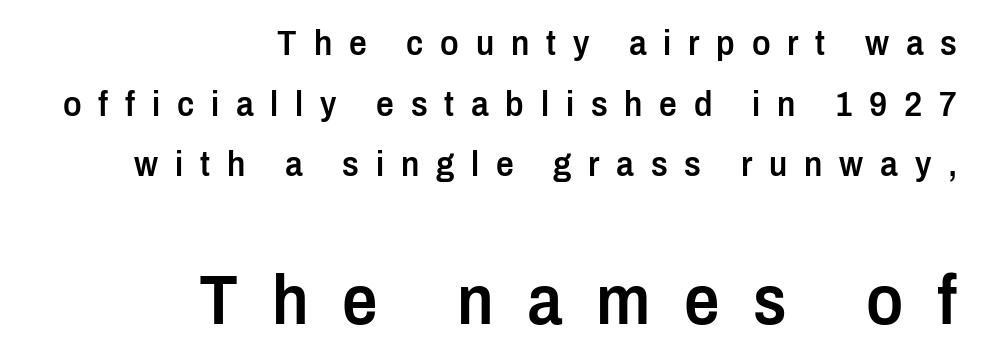
{"serif": "no", "italic": "no", "bold": "semi", "weight": "semibold", "width": "condensed", "stroke_contrast": "low", "x_height": "medium", "monospaced": "no", "underline": "no", "align": "right", "line_spacing_ratio": 1.73, "letter_spacing": "wide", "letter_spacing_em": 0.48, "larger_block": "second", "size_ratio": 2.0, "glyph_px": 70}
